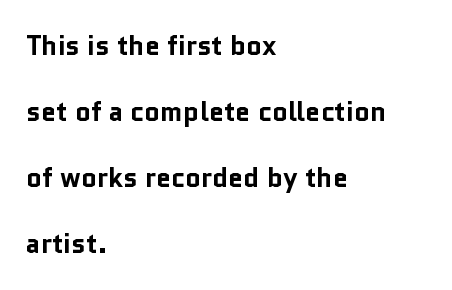
Q: Is the text bold? A: Yes.
Q: Is the text italic (slanted)? A: No, it is upright.
Q: Is the text underlined? A: No.
Q: How is the paragraph aligned? A: Left-aligned.
Q: Is the spacing between letters normal or unusually wide? A: Normal.
Q: Is the spacing between lines tight, normal or loose? A: Loose.
